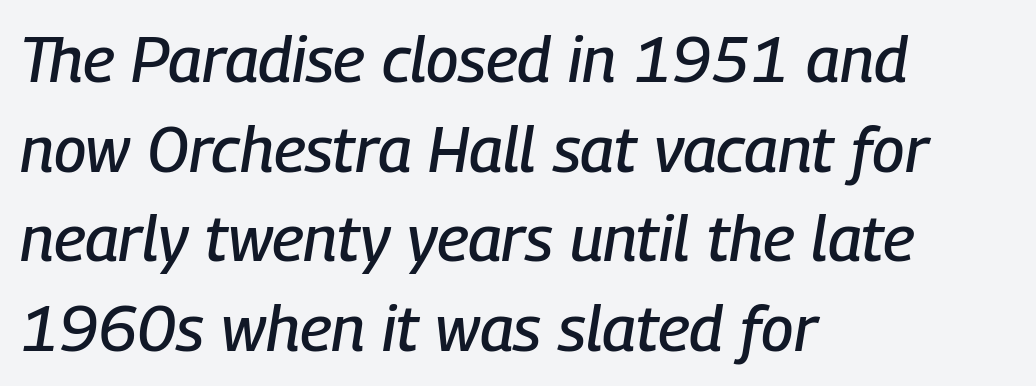
A classic flush-left, rag-right setting is used for this passage. Does extra space separate the letters? No, they use regular spacing. The designer left line spacing at the default. Spacing verdict: proportional, widths tailored to each character. The specimen omits any rule beneath the text block's lines.
